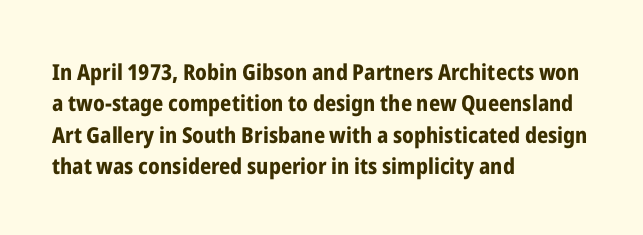
The image shows 22 px bold type, upright; set left-aligned, normal line spacing (1.43x), normal letter spacing, not underlined.
